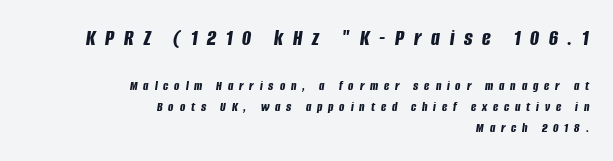
The image shows 23 px bold type, italic (leaning right); set right-aligned, normal line spacing (1.5x), unusually wide letter spacing (+0.42 em), not underlined; the first (top) block is 1.64x larger.
